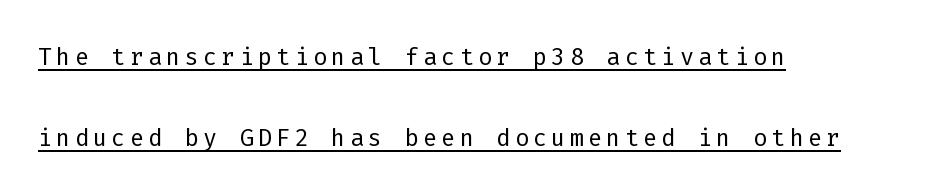
The image shows 33 px light sans-serif type, upright, monospaced; set left-aligned, loose line spacing (2.46x), underlined; low stroke contrast and a medium x-height.
